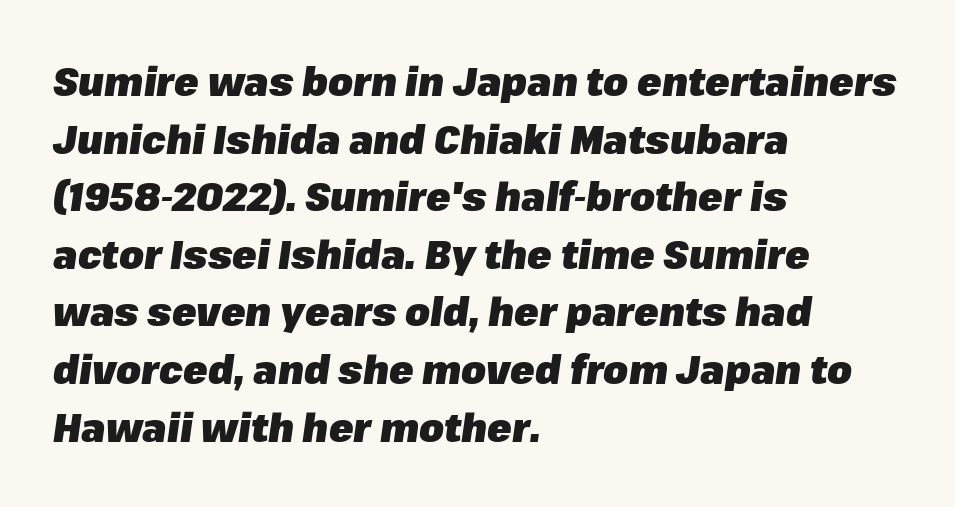
{"italic": "yes", "lean": "right", "slant_degrees": 8, "bold": "yes", "weight": "heavy", "width": "normal", "stroke_contrast": "low", "x_height": "medium", "monospaced": "no", "underline": "no", "align": "left", "line_spacing": "normal", "line_spacing_ratio": 1.44, "letter_spacing": "normal", "letter_spacing_em": 0.0, "glyph_px": 40}
